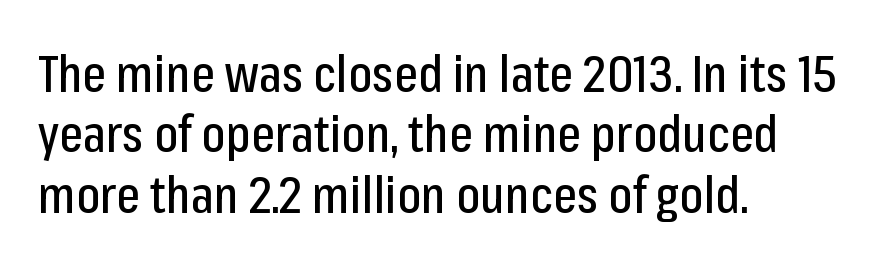
Q: Is the text italic (slanted)? A: No, it is upright.
Q: Is the typeface a serif or a sans-serif typeface? A: Sans-serif.
Q: Is the text underlined? A: No.
Q: How is the paragraph aligned? A: Left-aligned.
Q: Is the spacing between letters normal or unusually wide? A: Normal.
Q: Width (condensed, normal, or wide)? A: Condensed.
Q: Stroke contrast? A: Low.
Q: x-height? A: Medium.
Q: Monospaced? A: No.
